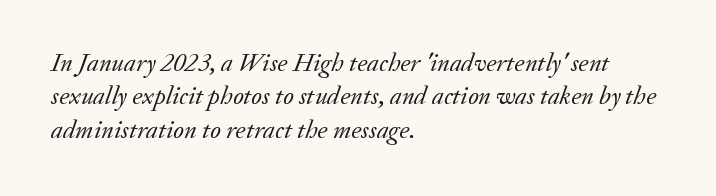
Unbolded letterforms with no extra heft. These lines keep a tight, regular rhythm from letter to letter. Horizontally, the lines are justified to the leading edge only. Designer's note — italics engaged.
